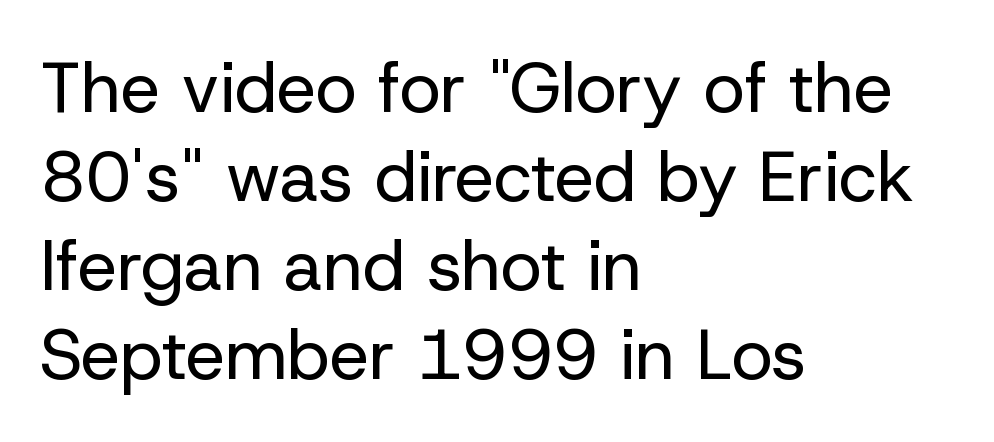
Q: Is the text bold? A: No.
Q: Is the text italic (slanted)? A: No, it is upright.
Q: Is the typeface a serif or a sans-serif typeface? A: Sans-serif.
Q: Is the text underlined? A: No.
Q: How is the paragraph aligned? A: Left-aligned.
Q: Is the spacing between letters normal or unusually wide? A: Normal.
Q: Is the spacing between lines tight, normal or loose? A: Normal.
Q: Width (condensed, normal, or wide)? A: Normal.
Q: Stroke contrast? A: Low.
Q: x-height? A: Medium.
Q: Monospaced? A: No.
